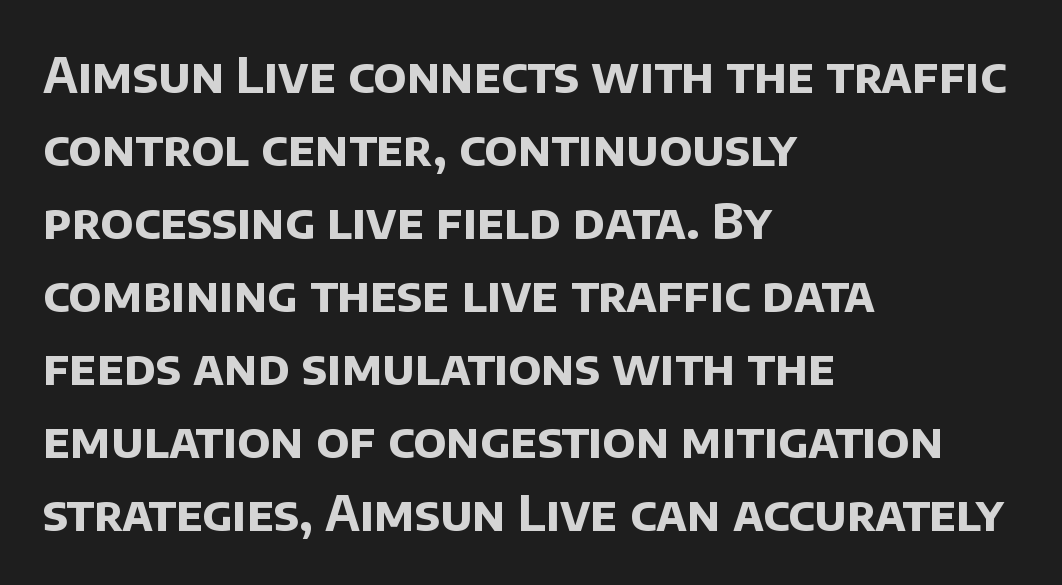
I'd call this a sans setting — the letters go barefoot. Short note: letters normally spaced. Spacing verdict: proportional, widths tailored to each character. Line spacing here is normal. Unmarked baselines from the first word to the last. This sample is left-justified, so line endings fall wherever the words run out.
